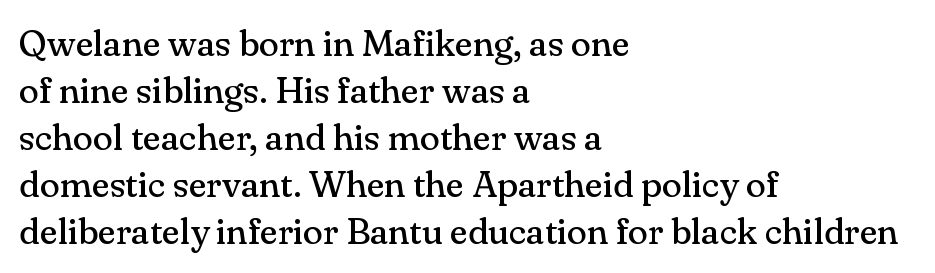
The passage is arranged the way most books set body copy — flush left. In terms of letterform style, serifs are clearly present. If you drew a line through each stem, it would be perfectly vertical. Letters rest on an invisible, unmarked baseline. Is the letter spacing exaggerated? No — it looks like the ordinary default.
